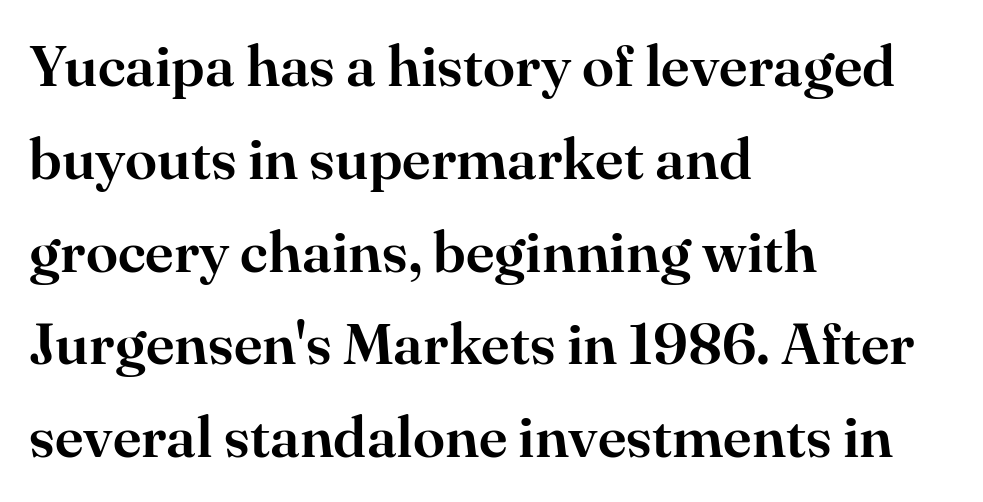
The baseline area is clear. Interline gaps are of average width in this sample. I'd call this a serif setting — the letters wear small feet. The passage shown is typed in a proportional face where columns would drift.
